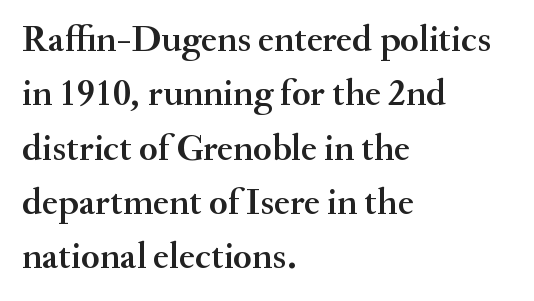
Note the varied advance widths — an 'i' is clearly narrower than an 'm'. The axis of the letterforms is exactly vertical. How would I describe the line gaps? Plain and ordinary. Honestly, there is no underline to notice here at all. Serifs: yes, visible at the terminals of the letterforms. Between one letter and the next there's only the usual sliver of space.
